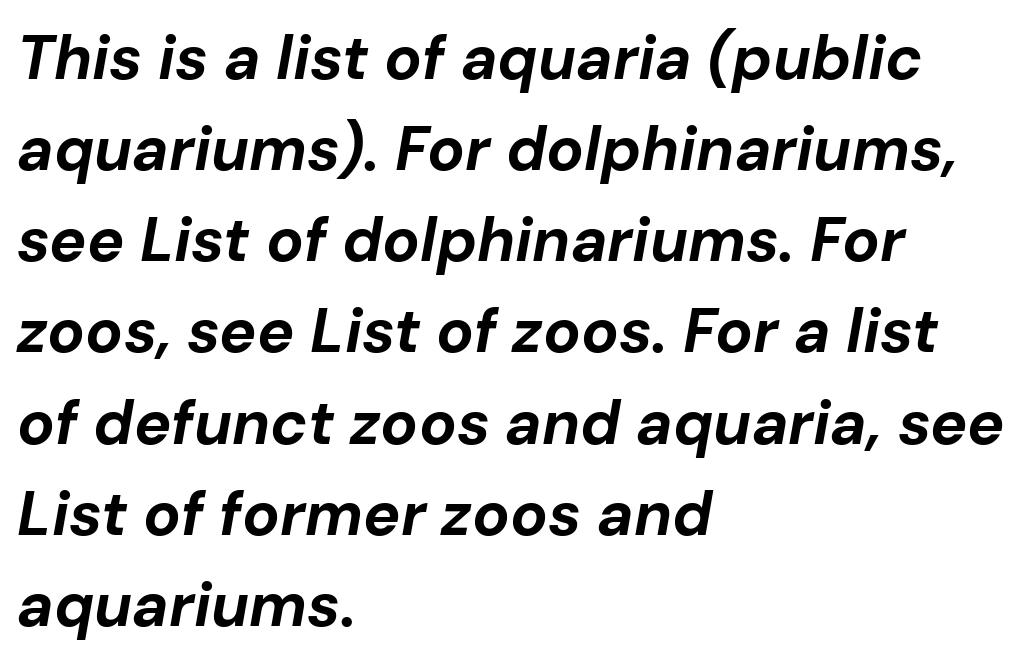
Successive baselines arrive at the customary interval. Any mark beneath the type? The region is blank. Rendered with sloped, italic letterforms. Which margin do the lines hug? The left one — the right edge is uneven. Short note: letters normally spaced. Each glyph is drawn with heavy, bold strokes.
